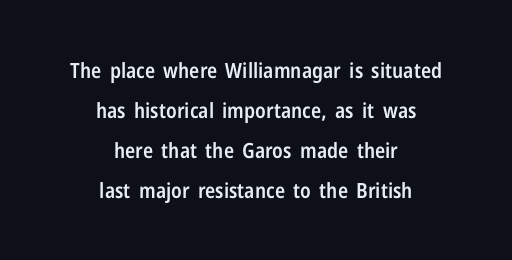
Italic? Not at all — the glyphs are vertical. Neither beginnings nor endings align; midpoints do. Beneath every word, the page is bare. This rendering leaves character spacing at its baseline value. The rendering uses a large line-height, opening up the rows. Notice the strokes are somewhat thickened but not fully heavy: this is a semibold.
